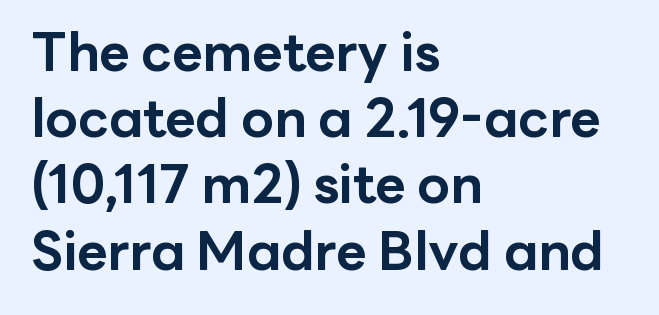
The image shows 53 px bold sans-serif type, upright; set left-aligned, normal line spacing (1.25x), normal letter spacing, not underlined; low stroke contrast and a medium x-height.
